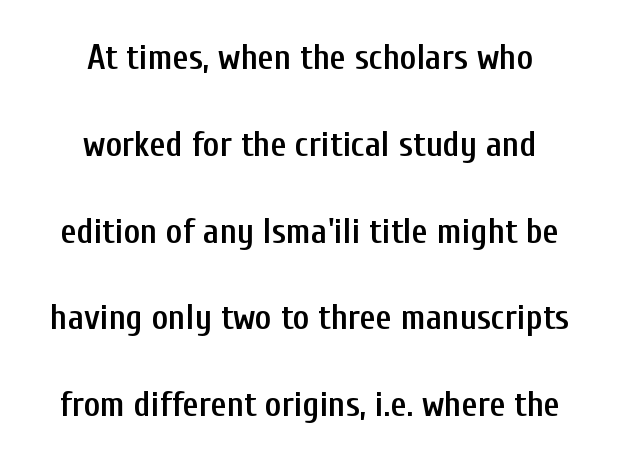
Is there much room between lines? Yes — plenty of vertical air separates them. Here the designer chose a conventional face with non-uniform glyph widths. A somewhat darkened texture: the type is semibold rather than bold. Note: no serifs on the glyphs. Letters rest on an invisible, unmarked baseline. The type sits square on the baseline with zero lean.
